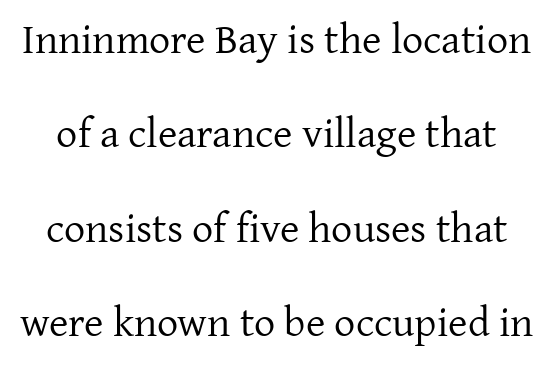
{"serif": "yes", "italic": "no", "bold": "no", "weight": "regular", "width": "normal", "stroke_contrast": "low", "x_height": "medium", "monospaced": "no", "underline": "no", "line_spacing": "loose", "line_spacing_ratio": 2.25, "letter_spacing": "normal", "letter_spacing_em": 0.0, "glyph_px": 42}
